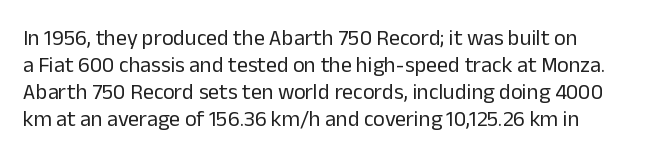
The image shows 22 px text type, upright; set line spacing 1.23x, normal letter spacing, not underlined.
